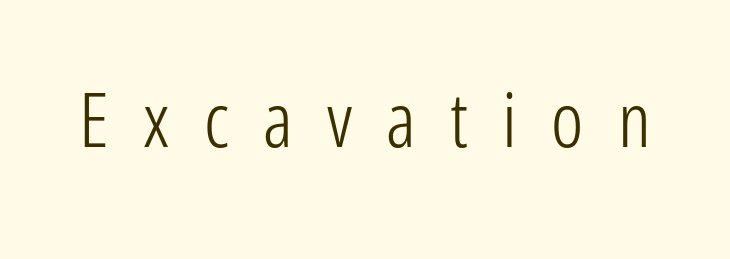
The rendering uses natural spacing where letterforms have individual widths. Do the letters lean? They stand straight. No chunkiness to these letters — they're not bold. Clear beneath every line of the passage. Someone cranked the tracking dial way up on this one.
